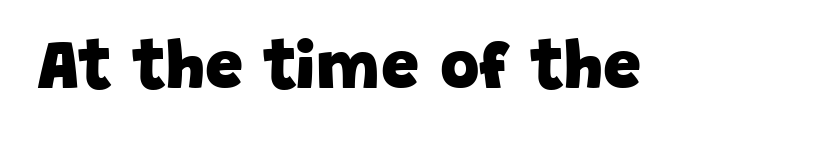
Rule under the text: the space is simply empty. The rendering shows plain stroke endings on the letterforms — a sans-serif design. Proportional: the letters do not fall into vertical columns. Each glyph is drawn with heavy, bold strokes. The letters sit at their default tracking, neither squeezed nor spread.
